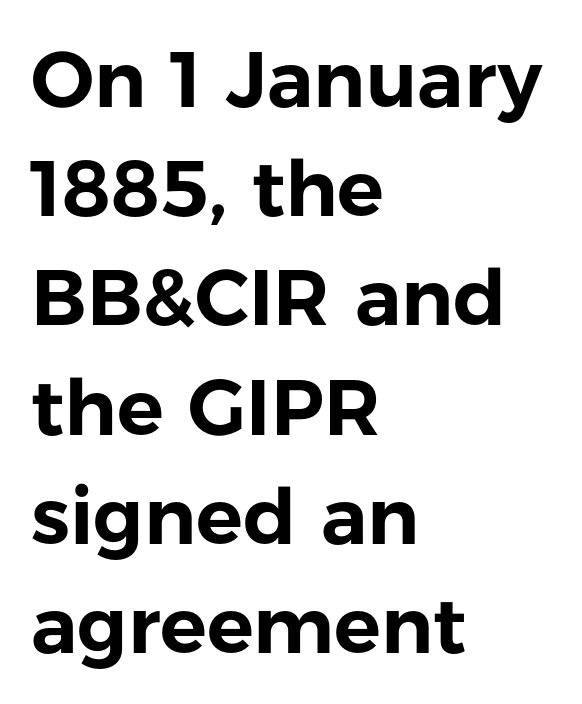
Q: Is the text italic (slanted)? A: No, it is upright.
Q: Is the typeface a serif or a sans-serif typeface? A: Sans-serif.
Q: Is the text underlined? A: No.
Q: How is the paragraph aligned? A: Left-aligned.
Q: Is the spacing between letters normal or unusually wide? A: Normal.
Q: Is the spacing between lines tight, normal or loose? A: Normal.
Q: Width (condensed, normal, or wide)? A: Normal.
Q: Stroke contrast? A: Low.
Q: x-height? A: Medium.
Q: Monospaced? A: No.
